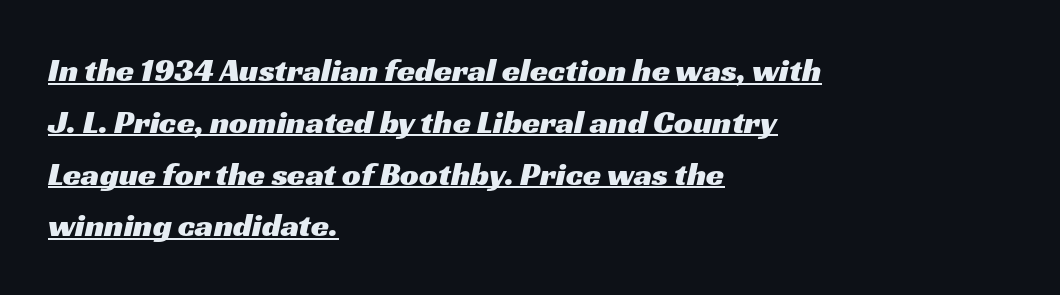
Q: Is the typeface a serif or a sans-serif typeface? A: Sans-serif.
Q: Is the text underlined? A: Yes.
Q: How is the paragraph aligned? A: Left-aligned.
Q: Is the spacing between letters normal or unusually wide? A: Normal.
Q: Is the spacing between lines tight, normal or loose? A: Normal.
Q: Width (condensed, normal, or wide)? A: Wide.
Q: Stroke contrast? A: Medium.
Q: x-height? A: Medium.
Q: Monospaced? A: No.
